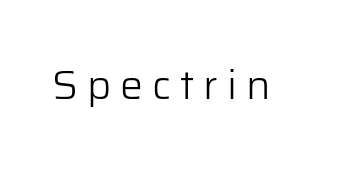
{"serif": "no", "italic": "no", "bold": "no", "weight": "light", "width": "normal", "stroke_contrast": "low", "x_height": "medium", "monospaced": "no", "underline": "no", "letter_spacing": "wide", "letter_spacing_em": 0.22, "glyph_px": 41}
